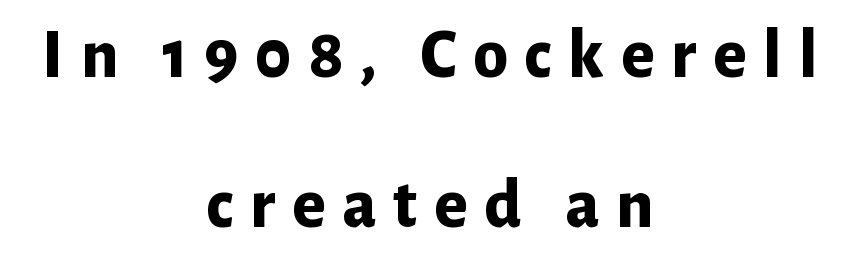
The image shows 70 px bold sans-serif type, upright; set centered, loose line spacing (2.14x), unusually wide letter spacing (+0.24 em), not underlined; low stroke contrast and a medium x-height.
